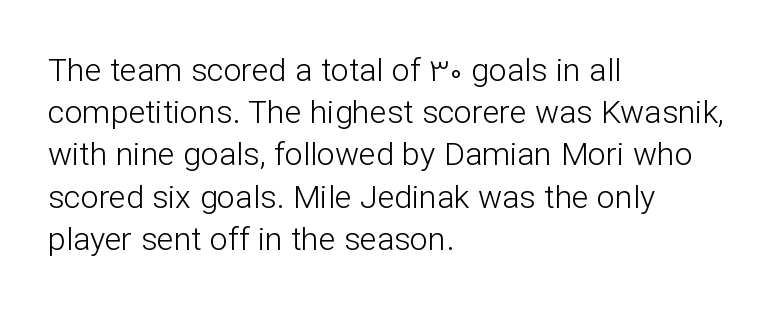
The image shows 32 px light sans-serif type, upright; set left-aligned, normal line spacing (1.32x), normal letter spacing, not underlined; low stroke contrast and a medium x-height.
